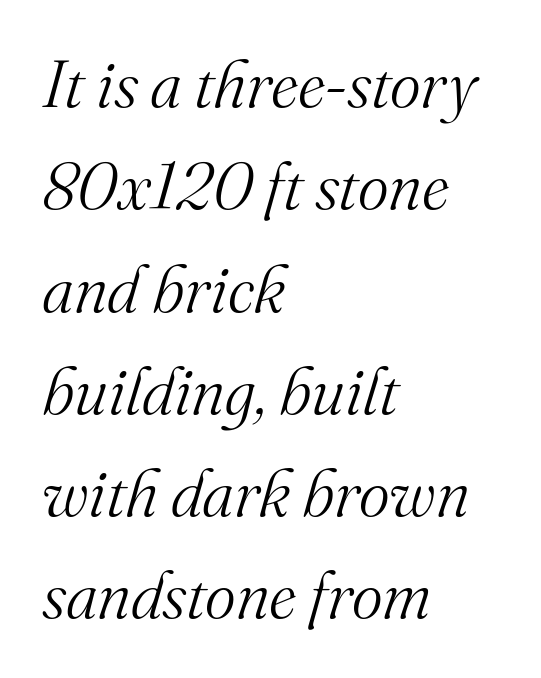
{"serif": "yes", "italic": "yes", "lean": "right", "slant_degrees": 16, "bold": "no", "weight": "light", "width": "normal", "stroke_contrast": "medium", "x_height": "small", "monospaced": "no", "underline": "no", "align": "left", "line_spacing": "normal", "line_spacing_ratio": 1.55, "letter_spacing": "normal", "letter_spacing_em": 0.0, "glyph_px": 66}
